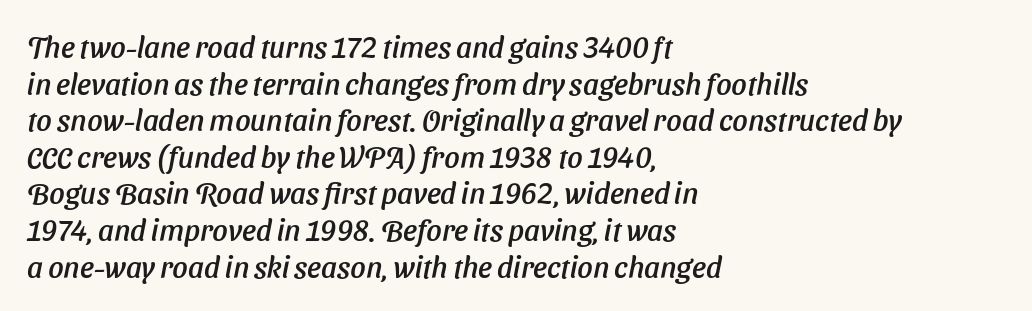
The image shows 30 px text type, italic (leaning right); set left-aligned, line spacing 1.22x, normal letter spacing, not underlined; low stroke contrast and a medium x-height.
